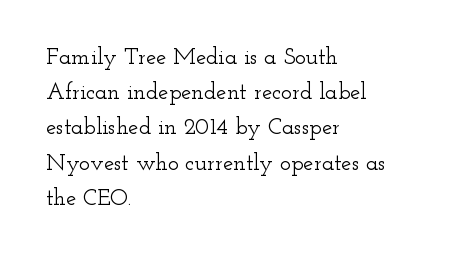
The designer left line spacing at the default. The face used here is rendered with its standard letterfit. The letters stand upright; this is a roman face. The rag falls on the right side of this text block. The words here are not underlined.
